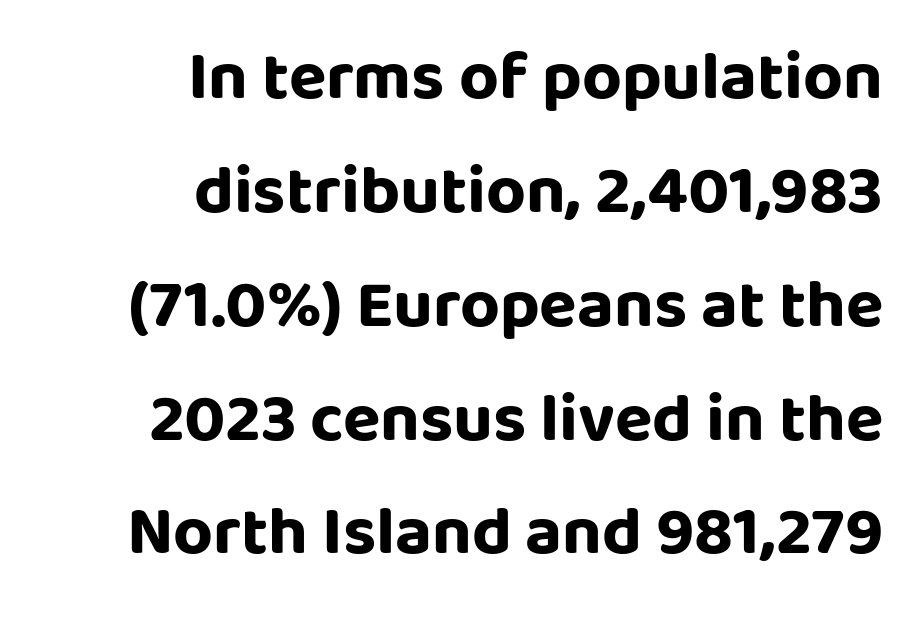
The image shows 69 px bold sans-serif type, upright; set right-aligned, normal line spacing (1.65x), normal letter spacing, not underlined; low stroke contrast and a large x-height.
